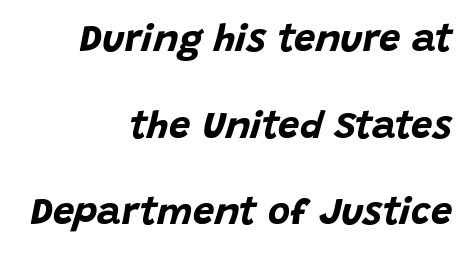
The image shows 38 px bold type, italic (leaning right); set right-aligned, loose line spacing (2.28x), normal letter spacing, not underlined; low stroke contrast and a large x-height.
